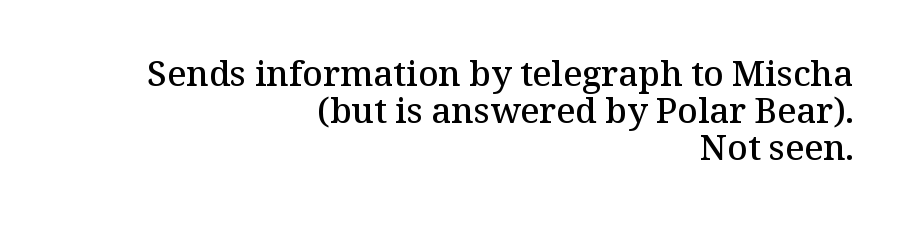
Q: Is the text bold? A: Semi-bold.
Q: Is the text italic (slanted)? A: No, it is upright.
Q: Is the typeface a serif or a sans-serif typeface? A: Serif.
Q: Is the text underlined? A: No.
Q: How is the paragraph aligned? A: Right-aligned.
Q: Is the spacing between letters normal or unusually wide? A: Normal.
Q: Is the spacing between lines tight, normal or loose? A: Tight.
Q: Width (condensed, normal, or wide)? A: Normal.
Q: Stroke contrast? A: Medium.
Q: x-height? A: Medium.
Q: Monospaced? A: No.
